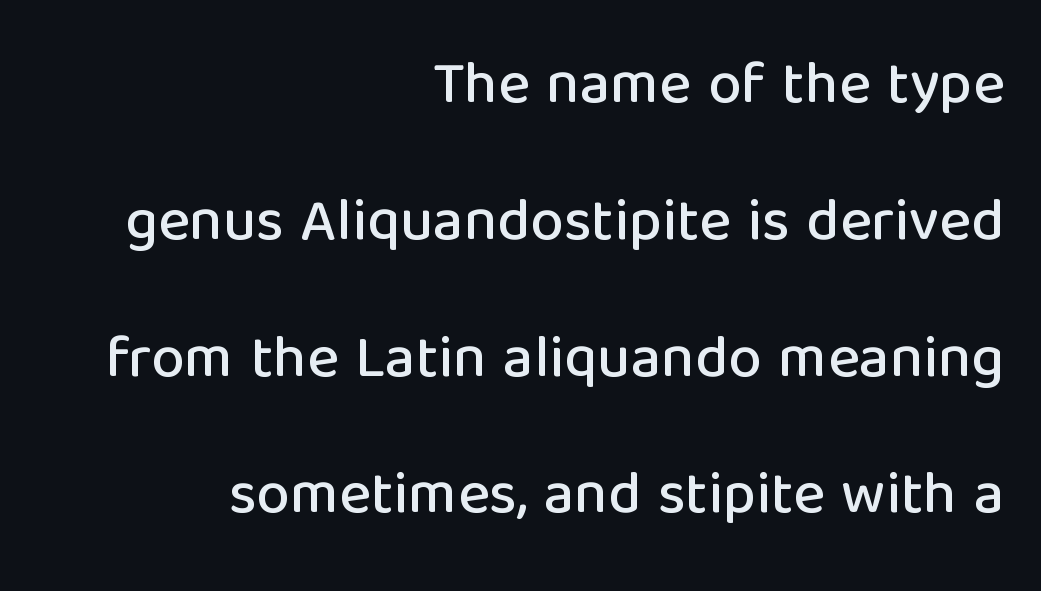
{"serif": "no", "italic": "no", "width": "normal", "stroke_contrast": "low", "x_height": "medium", "monospaced": "no", "underline": "no", "align": "right", "line_spacing": "loose", "line_spacing_ratio": 2.28, "letter_spacing": "normal", "letter_spacing_em": 0.0, "glyph_px": 60}
